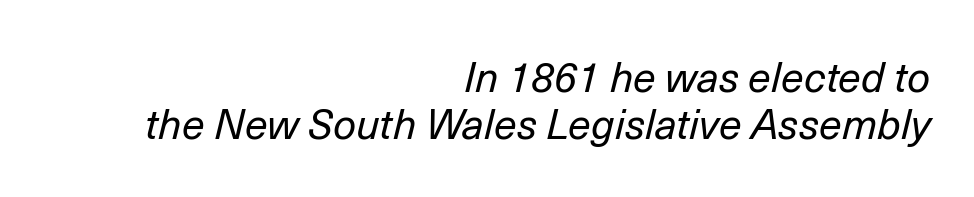
The image shows 41 px regular-weight type, italic (leaning right); set right-aligned, tight line spacing (1.14x), normal letter spacing, not underlined; low stroke contrast and a medium x-height.
